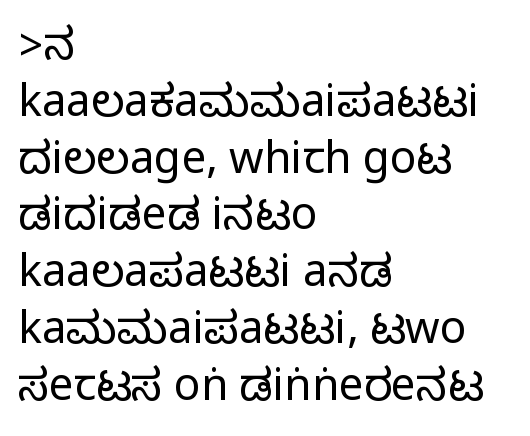
A student would call this left alignment; a typographer would say flush left, rag right. Spacing verdict: proportional, widths tailored to each character. Note: no serifs on the glyphs. This sample keeps an unexceptional amount of space between lines. The gaps between neighbouring characters are ordinary and unremarkable. Rendered with straight, roman letterforms.
